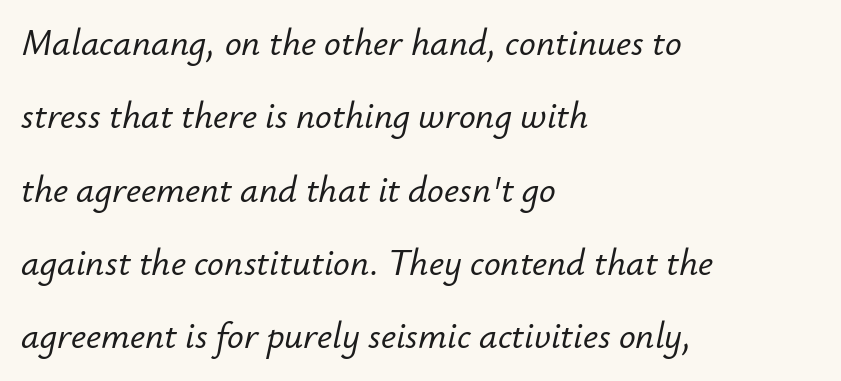
The image shows 37 px text type, italic (leaning right); set left-aligned, loose line spacing (1.98x), normal letter spacing, not underlined; low stroke contrast and a small x-height.
